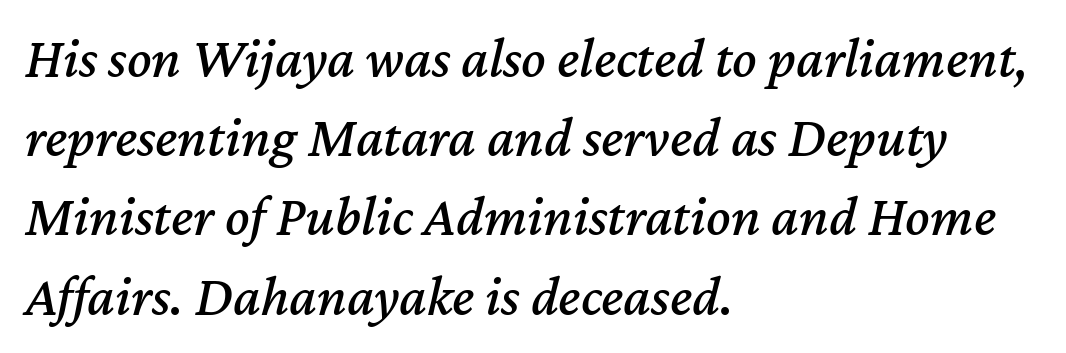
Q: Is the text italic (slanted)? A: Yes, it leans right by about 12 degrees.
Q: Is the text underlined? A: No.
Q: How is the paragraph aligned? A: Left-aligned.
Q: Is the spacing between letters normal or unusually wide? A: Normal.
Q: Is the spacing between lines tight, normal or loose? A: Normal.
Q: Width (condensed, normal, or wide)? A: Normal.
Q: Stroke contrast? A: Medium.
Q: x-height? A: Medium.
Q: Monospaced? A: No.
